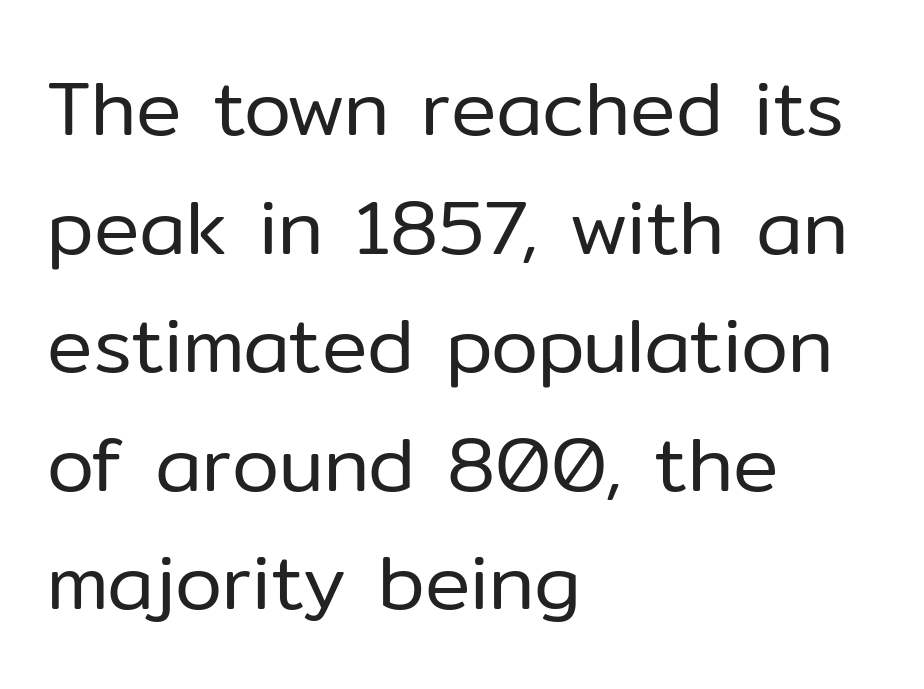
The rendering anchors every line to the left-hand side. Unbolded letterforms with no extra heft. Horizontal bands of white between lines are of average thickness. Anything drawn beneath the words? Only blank space. The rendering uses natural spacing where letterforms have individual widths.
